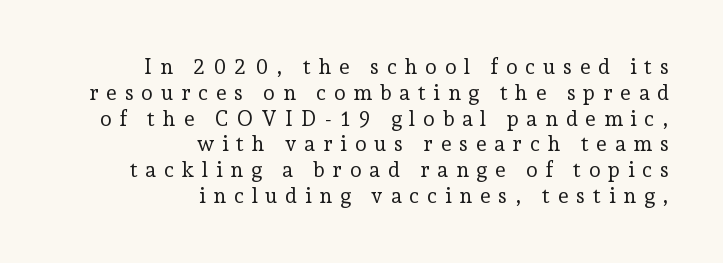
{"italic": "no", "bold": "no", "underline": "no", "align": "right", "line_spacing_ratio": 1.23, "letter_spacing": "wide", "letter_spacing_em": 0.37, "glyph_px": 21}
